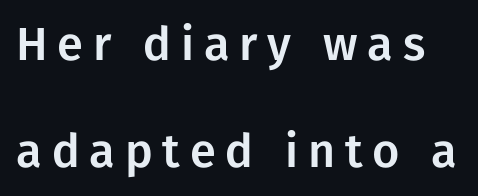
The lettering holds an erect, upright posture throughout. Widely set lines give the paragraph a tall, airy silhouette. There is plenty of visible air inserted between adjacent glyphs. Rule under the text: the space is simply empty. What kind of face is this? One without serifs — a sans.
